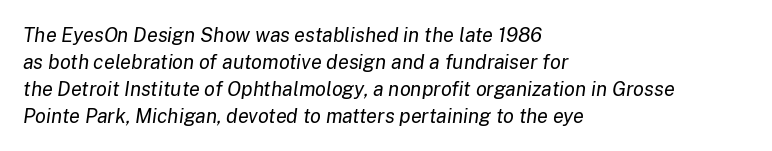
Q: Is the text bold? A: No.
Q: Is the text italic (slanted)? A: Yes, it leans right by about 8 degrees.
Q: Is the text underlined? A: No.
Q: How is the paragraph aligned? A: Left-aligned.
Q: Is the spacing between letters normal or unusually wide? A: Normal.
Q: Is the spacing between lines tight, normal or loose? A: Normal.
